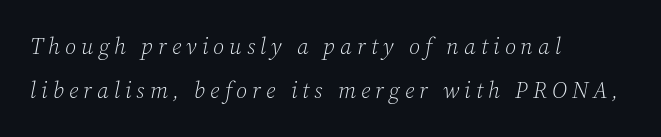
The image shows 23 px text type, italic (leaning right); set left-aligned, loose line spacing (1.92x), unusually wide letter spacing (+0.22 em), not underlined.
